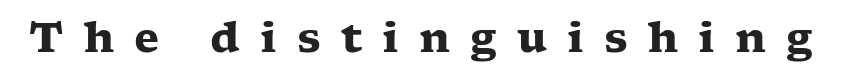
Q: Is the text bold? A: Yes.
Q: Is the text italic (slanted)? A: No, it is upright.
Q: Is the typeface a serif or a sans-serif typeface? A: Serif.
Q: Is the text underlined? A: No.
Q: Is the spacing between letters normal or unusually wide? A: Unusually wide.
Q: Width (condensed, normal, or wide)? A: Wide.
Q: Stroke contrast? A: Low.
Q: x-height? A: Medium.
Q: Monospaced? A: No.
